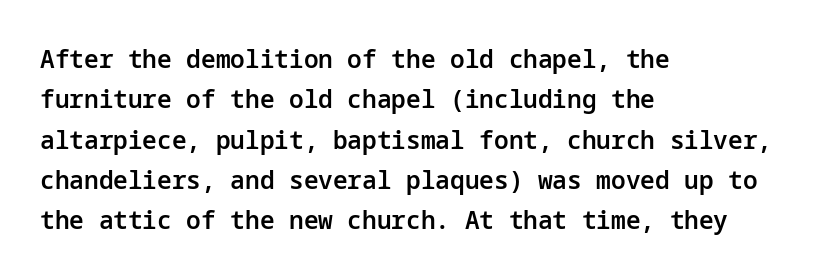
The image shows 26 px text type, upright; set left-aligned, normal line spacing (1.55x), normal letter spacing, not underlined.
